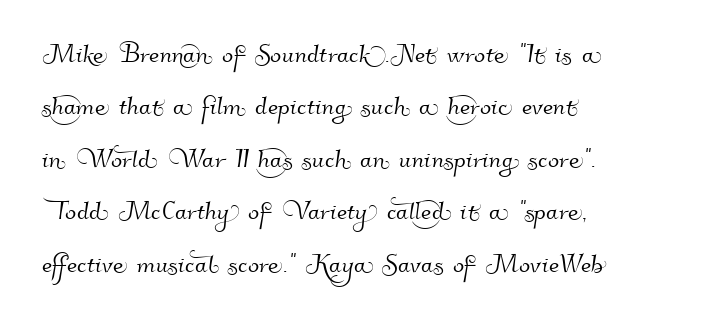
{"serif": "no", "width": "normal", "stroke_contrast": "high", "x_height": "small", "monospaced": "no", "underline": "no", "align": "left", "line_spacing": "normal", "line_spacing_ratio": 1.59, "letter_spacing": "normal", "letter_spacing_em": 0.0, "glyph_px": 33}
